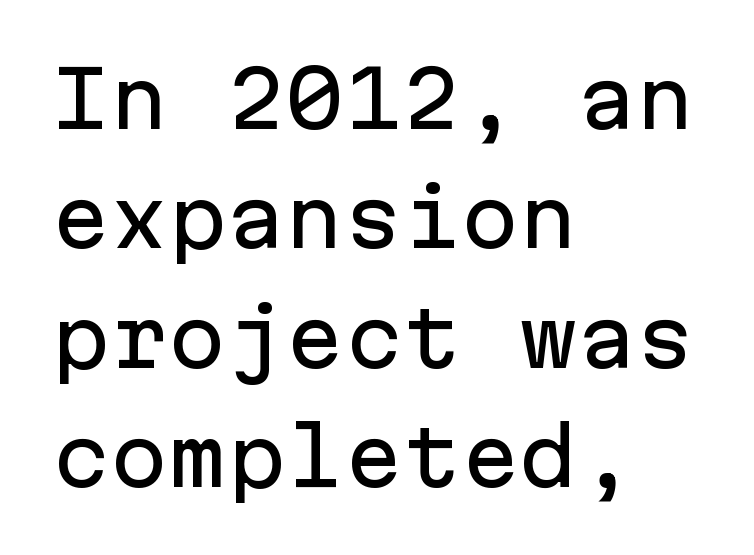
{"serif": "no", "italic": "no", "width": "normal", "stroke_contrast": "low", "x_height": "medium", "monospaced": "yes", "underline": "no", "align": "left", "line_spacing": "normal", "line_spacing_ratio": 1.53, "letter_spacing": "normal", "letter_spacing_em": 0.0, "glyph_px": 78}
